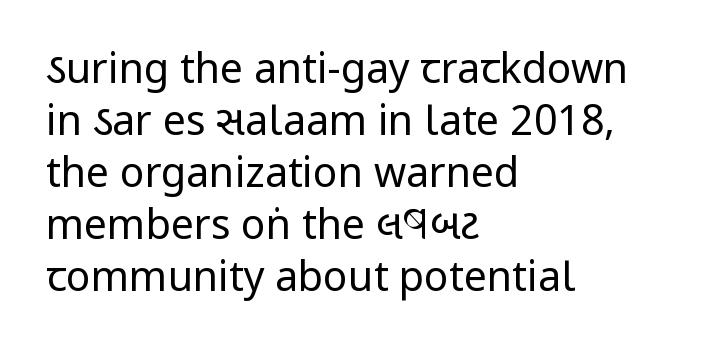
The image shows 41 px regular-weight, condensed sans-serif type, upright; set left-aligned, normal line spacing (1.27x), normal letter spacing, not underlined; low stroke contrast and a large x-height.
